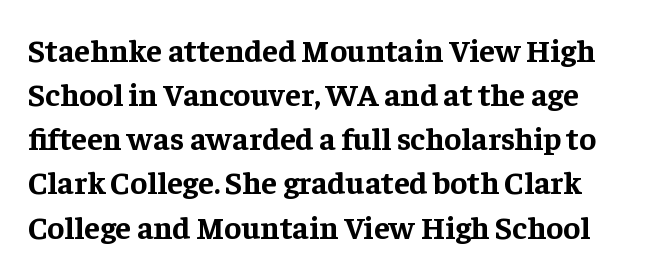
The face used here is proportionally spaced, like ordinary book or web type. The glyphs in this specimen are seriffed. The strip under each line holds only bare page. The passage shown stacks its lines at a standard gap. On the weight axis this lands at bold, roughly 700.
